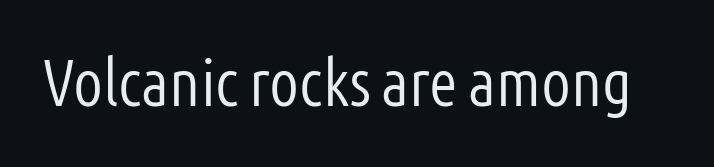
Letter spacing: default. Are there feet on the stems? There aren't — it's a sans. Unmarked baselines from the first word to the last. Do the letters lean? They stand straight.
